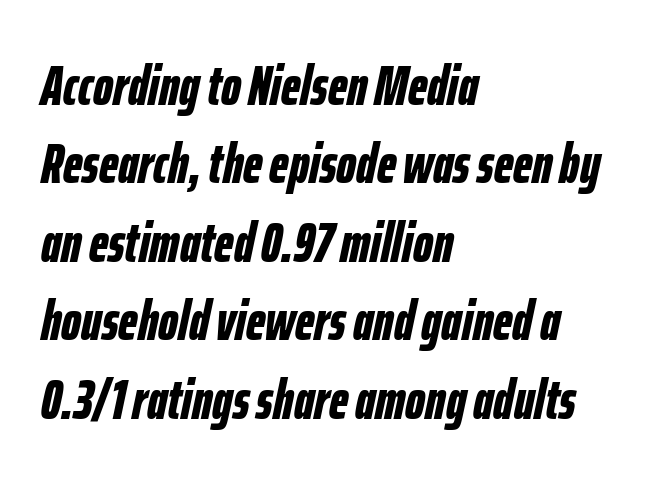
Q: Is the text bold? A: Yes.
Q: Is the text italic (slanted)? A: Yes, it leans right by about 12 degrees.
Q: Is the text underlined? A: No.
Q: How is the paragraph aligned? A: Left-aligned.
Q: Is the spacing between letters normal or unusually wide? A: Normal.
Q: Is the spacing between lines tight, normal or loose? A: Normal.
Q: Width (condensed, normal, or wide)? A: Condensed.
Q: Stroke contrast? A: Low.
Q: x-height? A: Medium.
Q: Monospaced? A: No.
